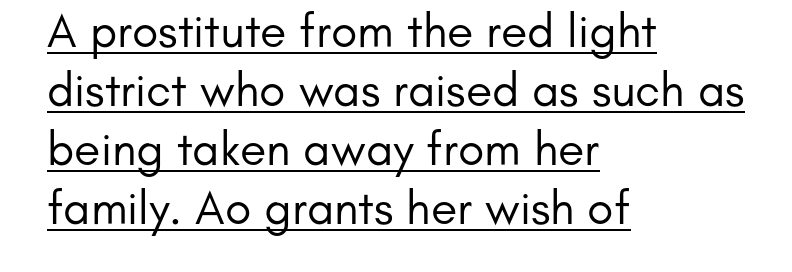
The gaps between neighbouring characters are ordinary and unremarkable. Every stem runs plumb, perpendicular to the baseline. Character widths vary here, with narrow letters taking less room than wide ones. Reading down the block, your eye returns to a fixed left position each line.
